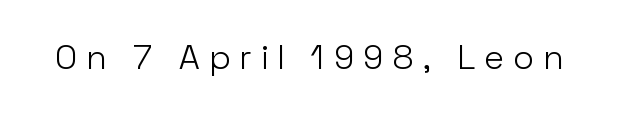
{"serif": "no", "italic": "no", "bold": "no", "weight": "light", "width": "normal", "stroke_contrast": "low", "x_height": "medium", "monospaced": "no", "underline": "no", "letter_spacing": "wide", "letter_spacing_em": 0.28, "glyph_px": 34}
